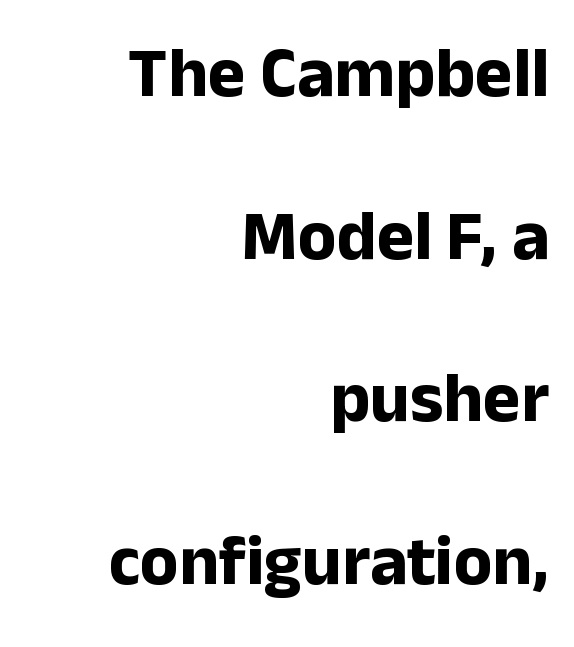
{"serif": "no", "italic": "no", "bold": "yes", "weight": "bold", "width": "normal", "stroke_contrast": "low", "x_height": "medium", "monospaced": "no", "underline": "no", "align": "right", "line_spacing": "loose", "line_spacing_ratio": 2.29, "letter_spacing": "normal", "letter_spacing_em": 0.0, "glyph_px": 71}
